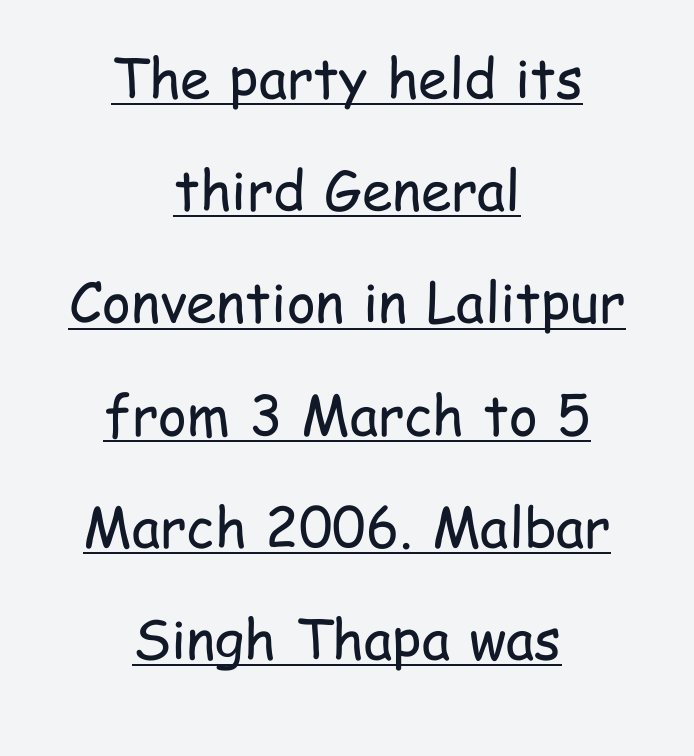
Q: Is the text bold? A: No.
Q: Is the text italic (slanted)? A: No, it is upright.
Q: Is the typeface a serif or a sans-serif typeface? A: Sans-serif.
Q: Is the text underlined? A: Yes.
Q: How is the paragraph aligned? A: Centered.
Q: Is the spacing between letters normal or unusually wide? A: Normal.
Q: Is the spacing between lines tight, normal or loose? A: Loose.
Q: Width (condensed, normal, or wide)? A: Condensed.
Q: Stroke contrast? A: Low.
Q: x-height? A: Medium.
Q: Monospaced? A: No.
